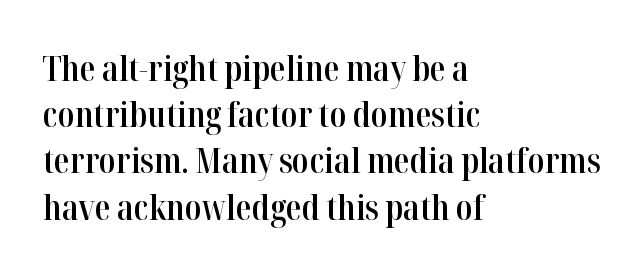
{"serif": "yes", "italic": "no", "bold": "semi", "weight": "semibold", "width": "condensed", "stroke_contrast": "high", "x_height": "medium", "monospaced": "no", "underline": "no", "align": "left", "line_spacing": "normal", "line_spacing_ratio": 1.32, "letter_spacing": "normal", "letter_spacing_em": 0.0, "glyph_px": 35}
